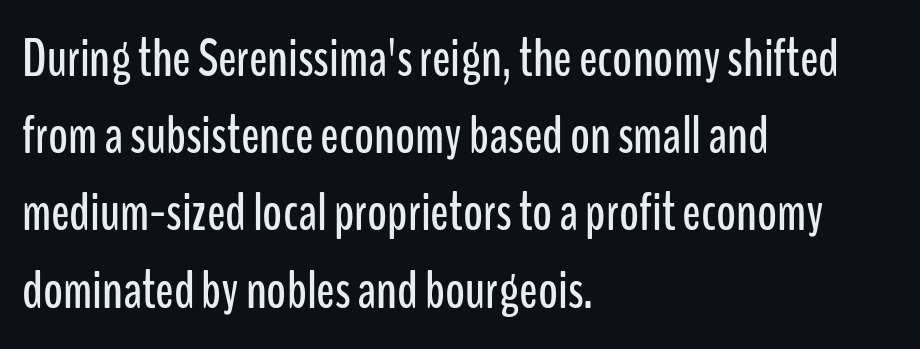
If you drew a ruler down the left edge, every line would touch it. The rendering uses natural spacing where letterforms have individual widths. Compared with typical body copy, the letter spacing here is the same. Vertical strokes here are truly vertical. Line spacing here is normal.
